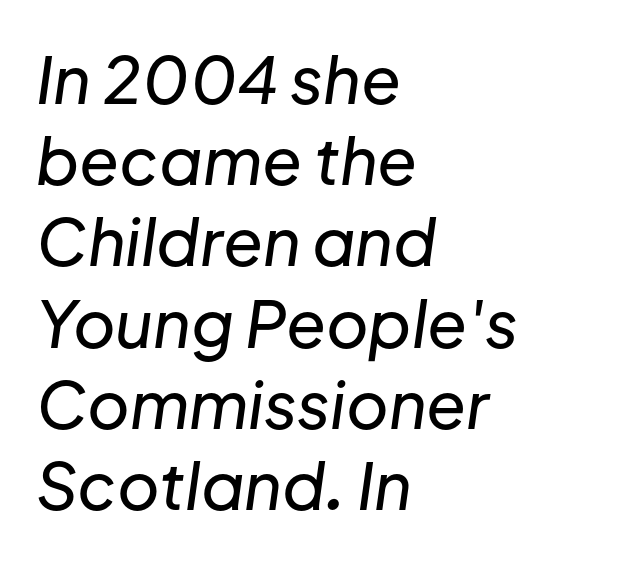
{"italic": "yes", "lean": "right", "slant_degrees": 8, "width": "normal", "stroke_contrast": "low", "x_height": "medium", "monospaced": "no", "underline": "no", "align": "left", "line_spacing": "normal", "line_spacing_ratio": 1.25, "letter_spacing": "normal", "letter_spacing_em": 0.0, "glyph_px": 65}
